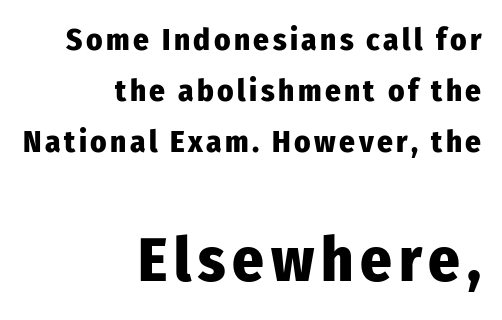
The line-height multiplier appears to be the usual default. The glyphs in this specimen are sans serif. This is the regular roman posture of the typeface. Character widths vary here, with narrow letters taking less room than wide ones. Is the lower block the larger one? Yes — the lower block carries the bigger type.
